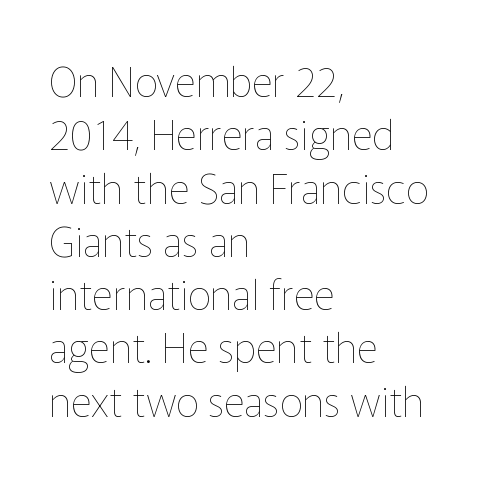
{"italic": "no", "bold": "no", "weight": "thin", "width": "normal", "stroke_contrast": "low", "x_height": "medium", "monospaced": "no", "underline": "no", "align": "left", "line_spacing": "normal", "line_spacing_ratio": 1.3, "letter_spacing": "normal", "letter_spacing_em": 0.0, "glyph_px": 41}
